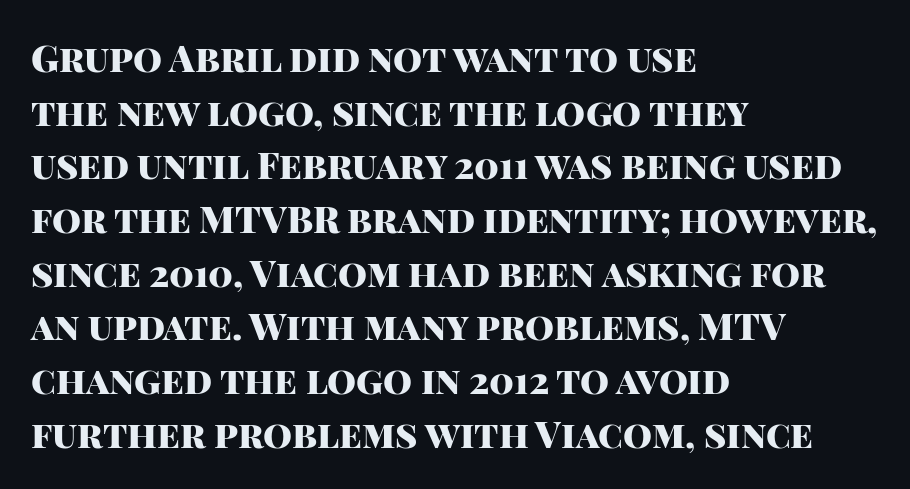
The image shows 37 px heavy sans-serif type, upright; set left-aligned, normal line spacing (1.45x), normal letter spacing, not underlined; high stroke contrast and a large x-height.
